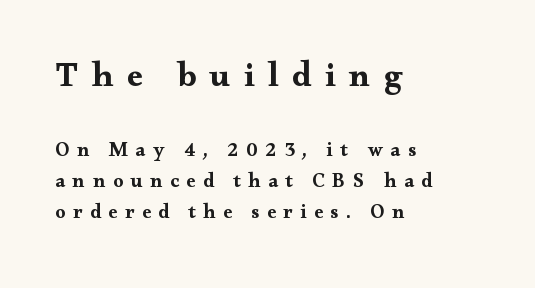
This layout puts the oversized block above and the modest block below. Substantial extra tracking has been applied to these lines. Each letter keeps its own natural width here, so spacing adapts to shape. Strokes here are thick enough to call this a true bold. The type sits square on the baseline with zero lean. Glance below the letters and you will spot only blank space.
